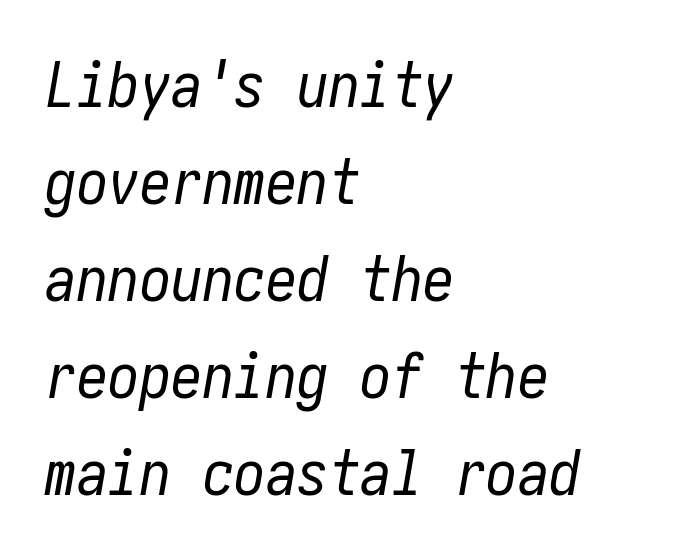
Q: Is the text bold? A: No.
Q: Is the text italic (slanted)? A: Yes, it leans right by about 10 degrees.
Q: Is the text underlined? A: No.
Q: How is the paragraph aligned? A: Left-aligned.
Q: Is the spacing between letters normal or unusually wide? A: Normal.
Q: Is the spacing between lines tight, normal or loose? A: Normal.
Q: Width (condensed, normal, or wide)? A: Condensed.
Q: Stroke contrast? A: Low.
Q: x-height? A: Medium.
